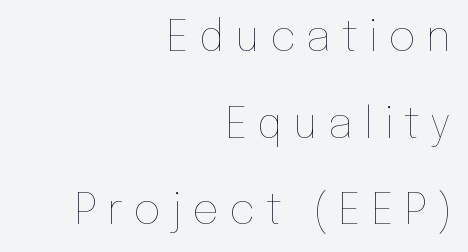
This block would shrink considerably if given ordinary leading; it's expanded now. Weight class: somewhere from thin through regular. Character widths vary here, with narrow letters taking less room than wide ones. Nope, not italic — everything's standing straight.
